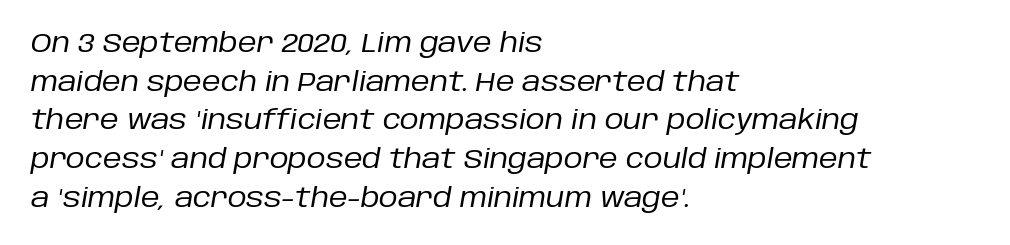
If you drew a line through each stem, it would be angled. How are the letters spaced? Ordinarily, with no added tracking. The rendering uses a moderate line-height, typical for paragraphs. The baseline area is clear. Is the stroke heavy? The answer is a plain regular-or-lighter. The setting favours the left margin, as ordinary paragraphs usually do.
